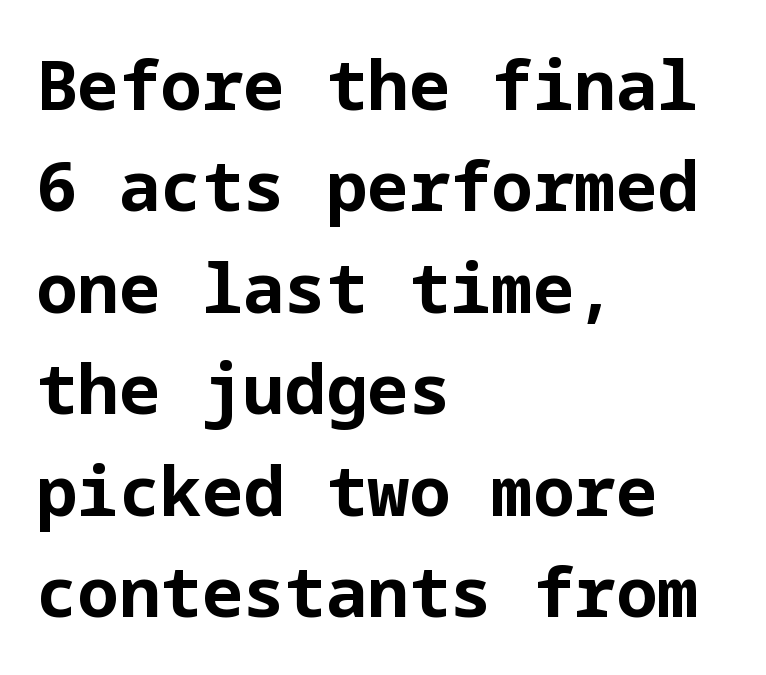
Between one letter and the next there's only the usual sliver of space. To sum up the face: it is a sans, with no serifs. This sample keeps an unexceptional amount of space between lines. The compositor pushed each line to the left boundary.
